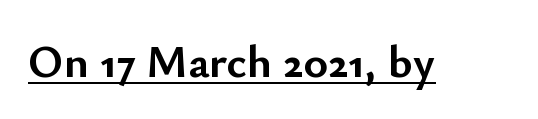
Q: Is the text bold? A: Yes.
Q: Is the text italic (slanted)? A: No, it is upright.
Q: Is the typeface a serif or a sans-serif typeface? A: Sans-serif.
Q: Is the text underlined? A: Yes.
Q: Is the spacing between letters normal or unusually wide? A: Normal.
Q: Width (condensed, normal, or wide)? A: Normal.
Q: Stroke contrast? A: Low.
Q: x-height? A: Small.
Q: Monospaced? A: No.
